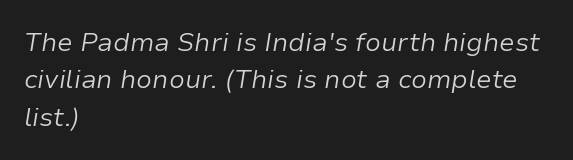
Characters are canted at an angle relative to the baseline's perpendicular. The font is comparable to plain body text, perhaps lighter. The lines are quadded left. Standard letterfit; no display-style spreading of the glyphs. Unmarked baselines from the first word to the last. Each new line begins a customary step beneath the previous one.
